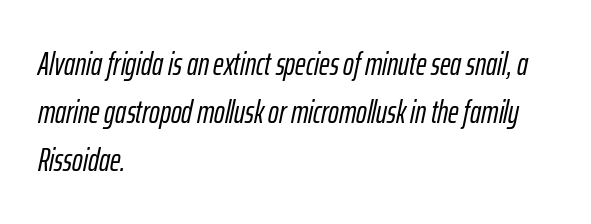
Q: Is the text italic (slanted)? A: Yes, it leans right by about 12 degrees.
Q: Is the text underlined? A: No.
Q: How is the paragraph aligned? A: Left-aligned.
Q: Is the spacing between letters normal or unusually wide? A: Normal.
Q: Is the spacing between lines tight, normal or loose? A: Normal.
Q: Width (condensed, normal, or wide)? A: Condensed.
Q: Stroke contrast? A: Low.
Q: x-height? A: Medium.
Q: Monospaced? A: No.
